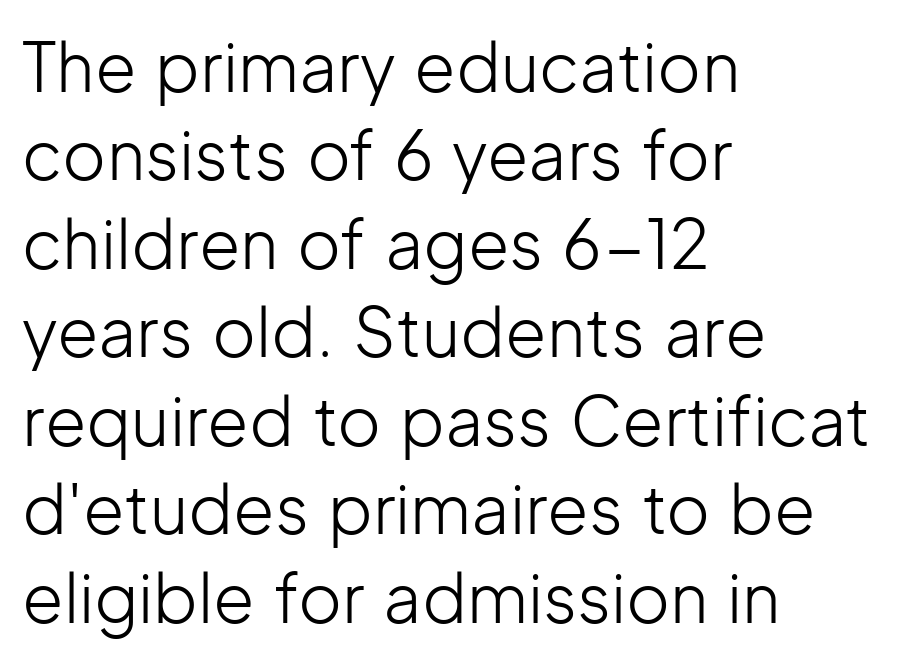
The image shows 67 px light sans-serif type, upright; set left-aligned, normal line spacing (1.32x), normal letter spacing, not underlined; low stroke contrast and a medium x-height.
